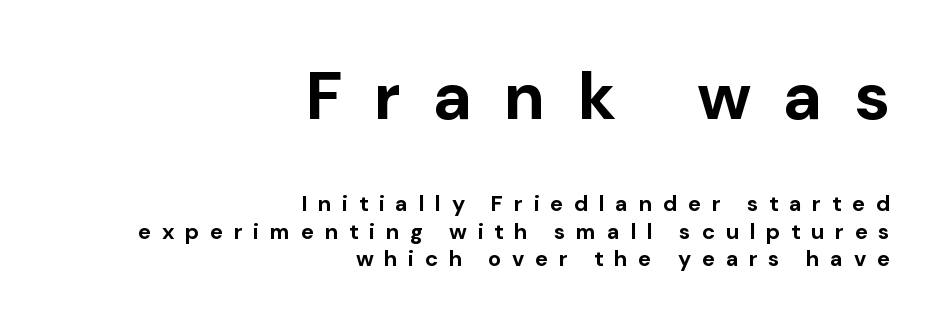
The image shows 67 px bold sans-serif type, upright; set right-aligned, normal line spacing (1.25x), unusually wide letter spacing (+0.48 em), not underlined; the first (top) block is 3.05x larger; low stroke contrast and a medium x-height.
